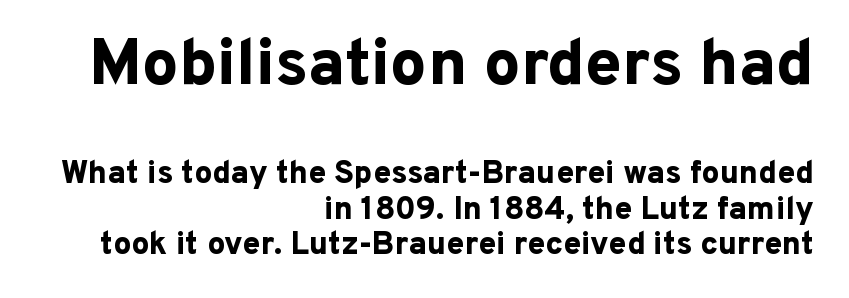
Compared with typical paragraphs, the rows here are closer together. This layout puts the oversized block above and the modest block below. Look at the bottom of the vertical strokes: they stop flat, with no serifs. Compared with a flush-left layout, this one pins lines to the opposite, right side. Check under the words: just untouched page. Upright lettering throughout.
